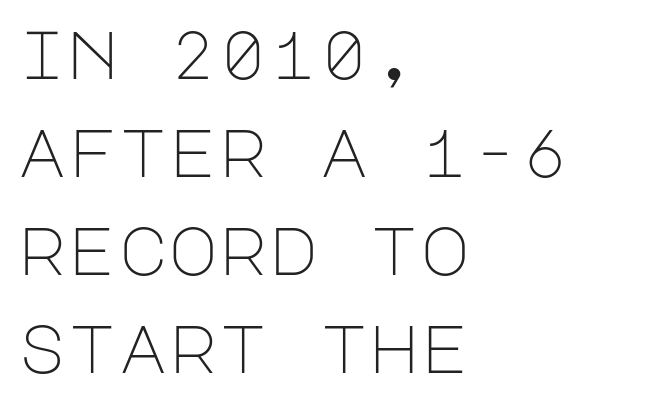
Honestly, the row spacing looks completely unremarkable. Every stem runs plumb, perpendicular to the baseline. To sum up the face: it is a sans, with no serifs. Does the copy run flush right? No — it runs flush left. Characters follow at the spacing the type designer built in.
